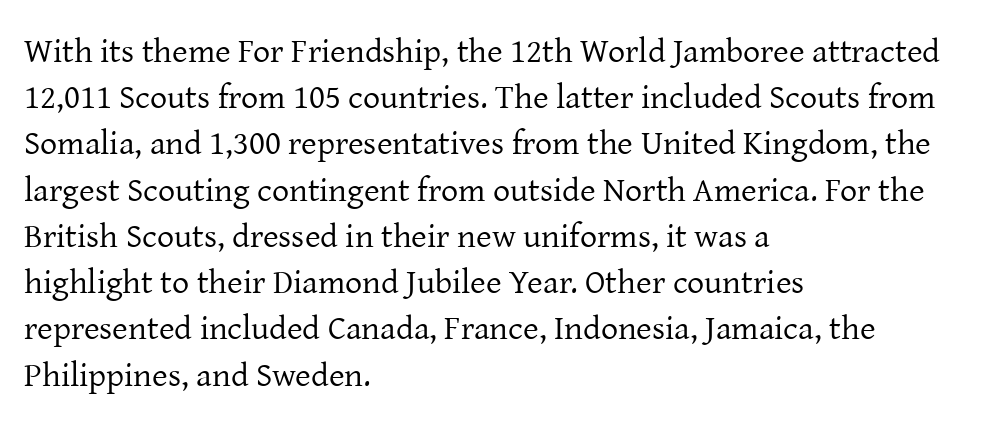
The image shows 34 px regular-weight serif type, upright; set left-aligned, normal line spacing (1.36x), normal letter spacing, not underlined; low stroke contrast and a medium x-height.
